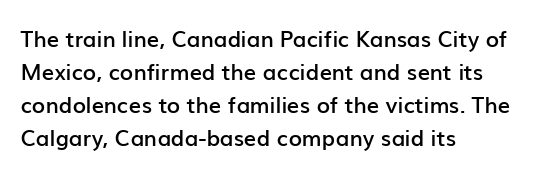
Q: Is the text bold? A: Semi-bold.
Q: Is the text italic (slanted)? A: No, it is upright.
Q: Is the text underlined? A: No.
Q: How is the paragraph aligned? A: Left-aligned.
Q: Is the spacing between letters normal or unusually wide? A: Normal.
Q: Is the spacing between lines tight, normal or loose? A: Normal.
